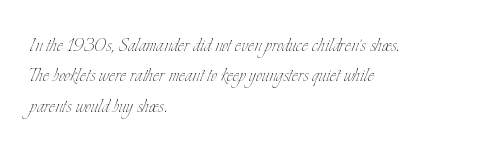
Q: Is the text bold? A: No.
Q: Is the text italic (slanted)? A: Yes.
Q: Is the text underlined? A: No.
Q: How is the paragraph aligned? A: Left-aligned.
Q: Is the spacing between letters normal or unusually wide? A: Normal.
Q: Is the spacing between lines tight, normal or loose? A: Normal.
